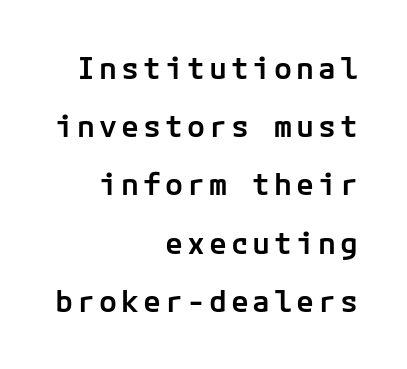
The image shows 30 px semibold sans-serif type, upright; set right-aligned, loose line spacing (1.94x), not underlined; low stroke contrast and a medium x-height.
